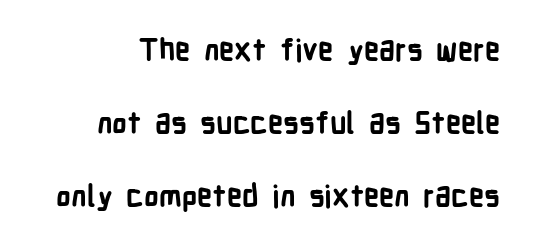
{"serif": "no", "italic": "no", "bold": "yes", "weight": "bold", "width": "condensed", "stroke_contrast": "low", "x_height": "medium", "monospaced": "no", "underline": "no", "line_spacing": "loose", "line_spacing_ratio": 2.44, "letter_spacing": "normal", "letter_spacing_em": 0.0, "glyph_px": 30}
